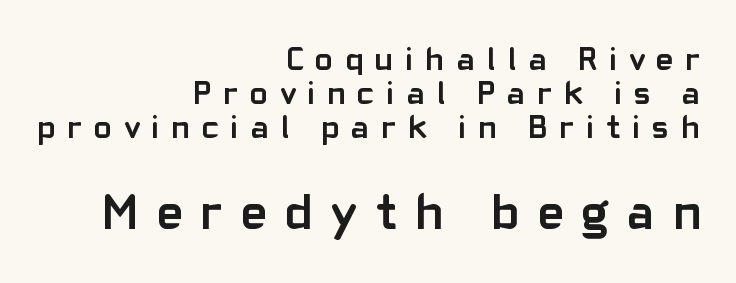
{"serif": "no", "italic": "no", "bold": "yes", "weight": "semibold", "width": "normal", "stroke_contrast": "low", "x_height": "medium", "monospaced": "no", "underline": "no", "align": "right", "line_spacing": "tight", "line_spacing_ratio": 1.03, "letter_spacing": "wide", "letter_spacing_em": 0.37, "larger_block": "second", "size_ratio": 1.52, "glyph_px": 50}
